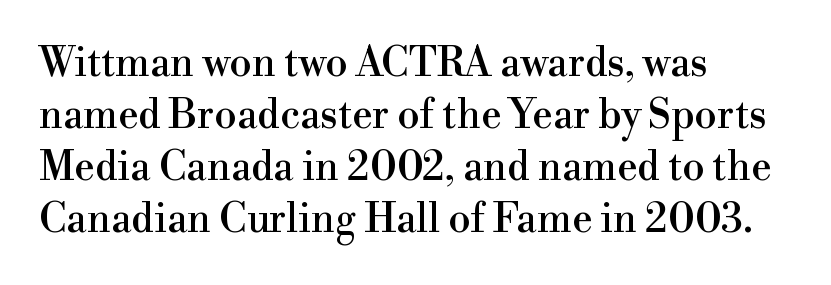
Q: Is the text italic (slanted)? A: No, it is upright.
Q: Is the typeface a serif or a sans-serif typeface? A: Serif.
Q: Is the text underlined? A: No.
Q: How is the paragraph aligned? A: Left-aligned.
Q: Is the spacing between letters normal or unusually wide? A: Normal.
Q: Is the spacing between lines tight, normal or loose? A: Normal.
Q: Width (condensed, normal, or wide)? A: Normal.
Q: Stroke contrast? A: High.
Q: x-height? A: Small.
Q: Monospaced? A: No.
